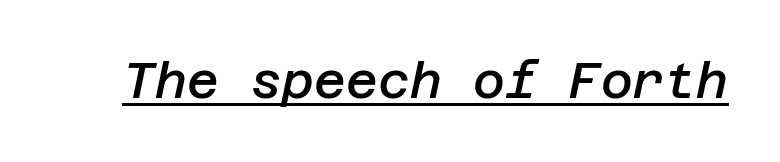
{"italic": "yes", "lean": "right", "slant_degrees": 12, "bold": "semi", "weight": "semibold", "width": "normal", "stroke_contrast": "low", "x_height": "large", "underline": "yes", "letter_spacing": "normal", "letter_spacing_em": 0.0, "glyph_px": 49}
